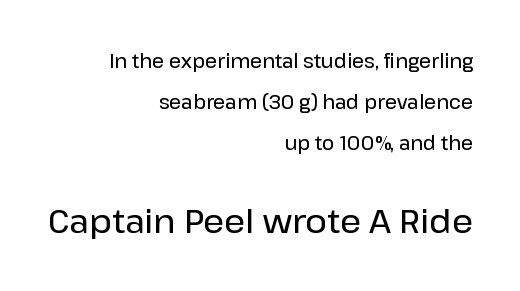
You could call the tracking neutral — neither tight nor loose. These lines are rendered in a variable-pitch font. One-word summary of the alignment: right. A sans-serif font was chosen for this passage.
